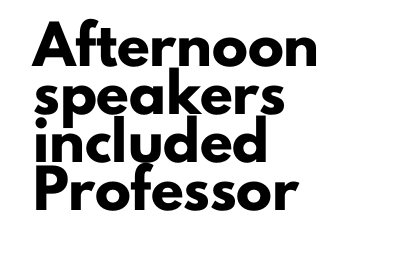
The image shows 36 px heavy sans-serif type, upright; set left-aligned, normal line spacing (1.33x), normal letter spacing, not underlined; low stroke contrast and a small x-height.
